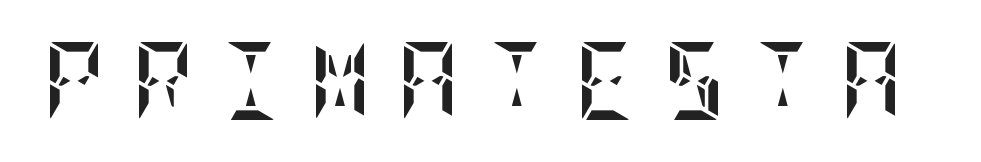
{"italic": "no", "bold": "yes", "weight": "semibold", "width": "condensed", "stroke_contrast": "low", "x_height": "large", "underline": "no", "letter_spacing": "wide", "letter_spacing_em": 0.32, "glyph_px": 78}
